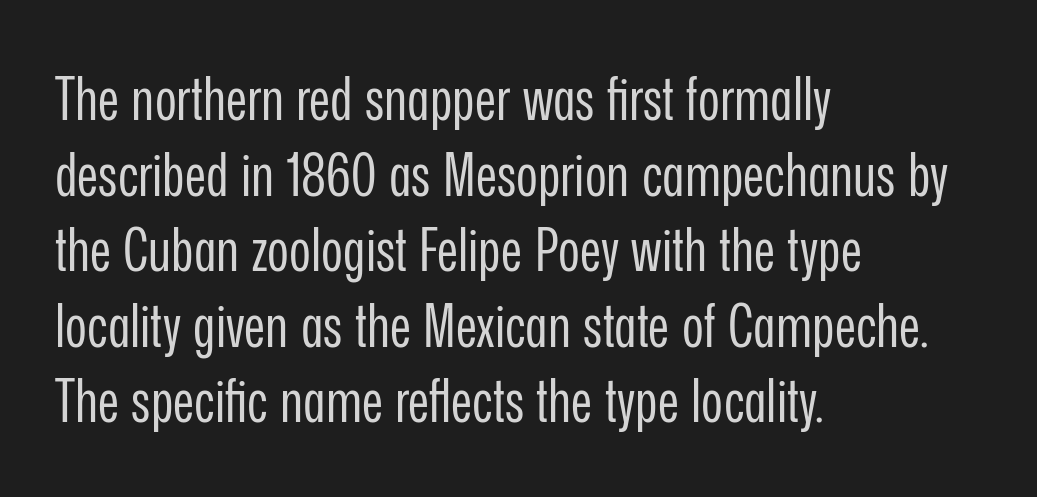
The image shows 59 px regular-weight, condensed sans-serif type, upright; set left-aligned, normal line spacing (1.28x), normal letter spacing, not underlined; low stroke contrast and a medium x-height.
